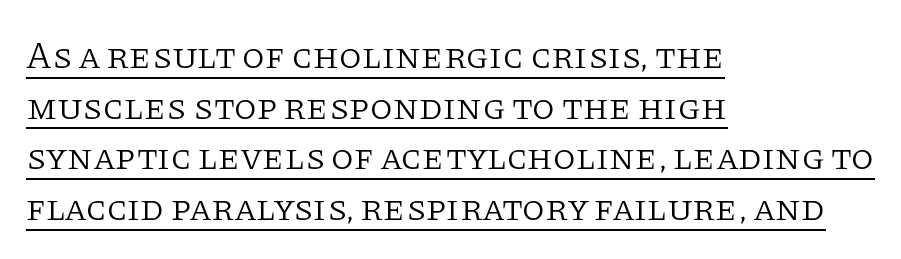
Q: Is the text bold? A: No.
Q: Is the text italic (slanted)? A: No, it is upright.
Q: Is the typeface a serif or a sans-serif typeface? A: Serif.
Q: Is the text underlined? A: Yes.
Q: How is the paragraph aligned? A: Left-aligned.
Q: Is the spacing between letters normal or unusually wide? A: Normal.
Q: Is the spacing between lines tight, normal or loose? A: Normal.
Q: Width (condensed, normal, or wide)? A: Normal.
Q: Stroke contrast? A: Low.
Q: x-height? A: Large.
Q: Monospaced? A: No.
